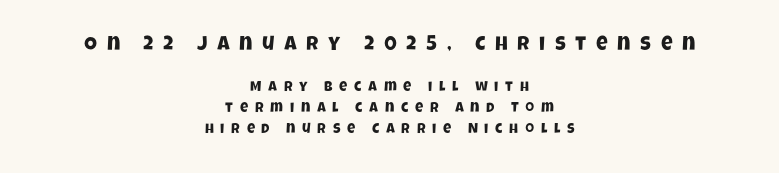
{"underline": "no", "align": "center", "line_spacing": "normal", "line_spacing_ratio": 1.5, "letter_spacing": "wide", "letter_spacing_em": 0.49, "larger_block": "first", "size_ratio": 1.43, "glyph_px": 20}
